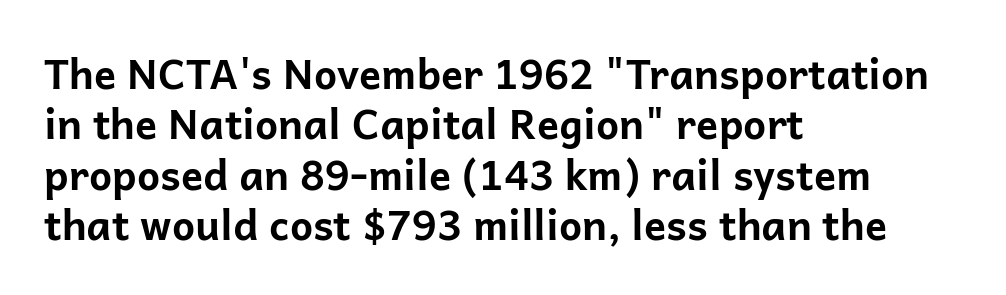
The characters look thick and weighty, a clear bold. The horizontal fit of the characters is conventional and even. Typeset ragged right — the left edge is the straight one. The words here are not underlined.
